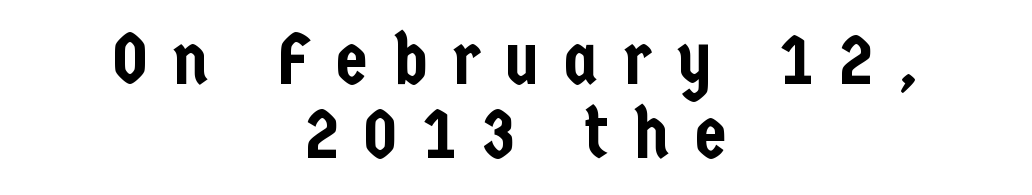
{"serif": "no", "italic": "no", "width": "condensed", "stroke_contrast": "low", "x_height": "medium", "monospaced": "no", "underline": "no", "align": "center", "line_spacing": "tight", "line_spacing_ratio": 1.02, "letter_spacing": "wide", "letter_spacing_em": 0.34, "glyph_px": 73}
